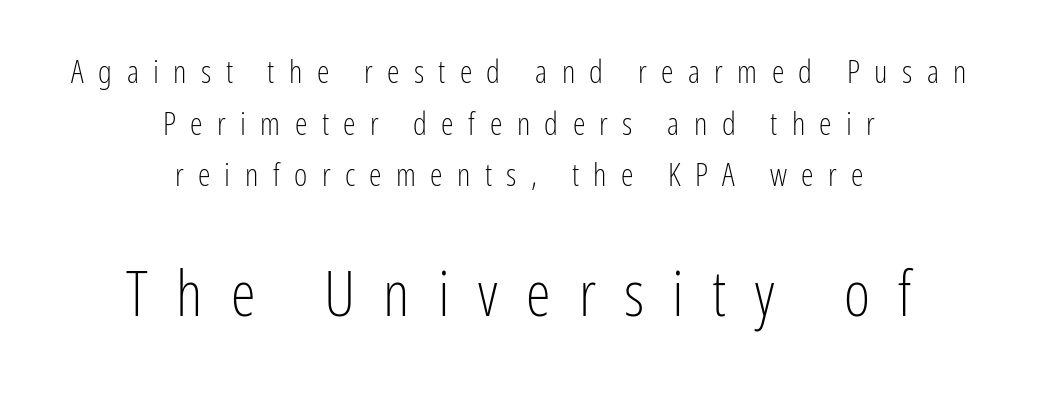
Q: Is the text bold? A: No.
Q: Is the text italic (slanted)? A: No, it is upright.
Q: Is the typeface a serif or a sans-serif typeface? A: Sans-serif.
Q: Is the text underlined? A: No.
Q: How is the paragraph aligned? A: Centered.
Q: Is the spacing between letters normal or unusually wide? A: Unusually wide.
Q: Is the spacing between lines tight, normal or loose? A: Normal.
Q: Which block of text is set in a larger size, the first (top) or the second (bottom)? A: The second (bottom) one.
Q: Width (condensed, normal, or wide)? A: Condensed.
Q: Stroke contrast? A: Low.
Q: x-height? A: Medium.
Q: Monospaced? A: No.
